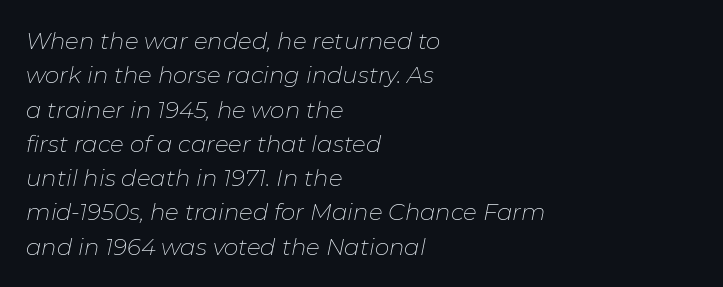
Q: Is the text bold? A: No.
Q: Is the text italic (slanted)? A: Yes, it leans right by about 11 degrees.
Q: Is the text underlined? A: No.
Q: How is the paragraph aligned? A: Left-aligned.
Q: Is the spacing between letters normal or unusually wide? A: Normal.
Q: Is the spacing between lines tight, normal or loose? A: Normal.
